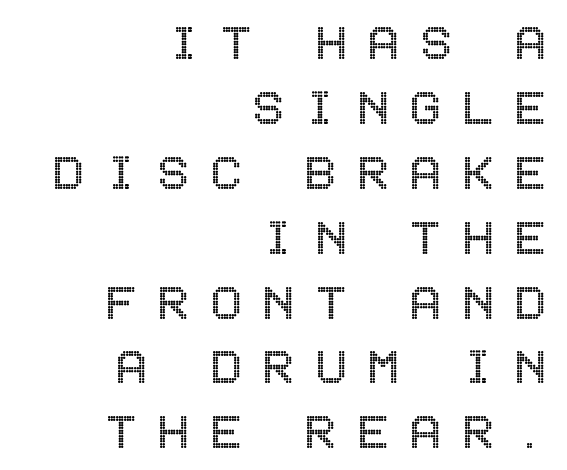
The image shows 59 px condensed type, upright; set right-aligned, tight line spacing (1.1x), unusually wide letter spacing (+0.35 em), not underlined; a large x-height.
